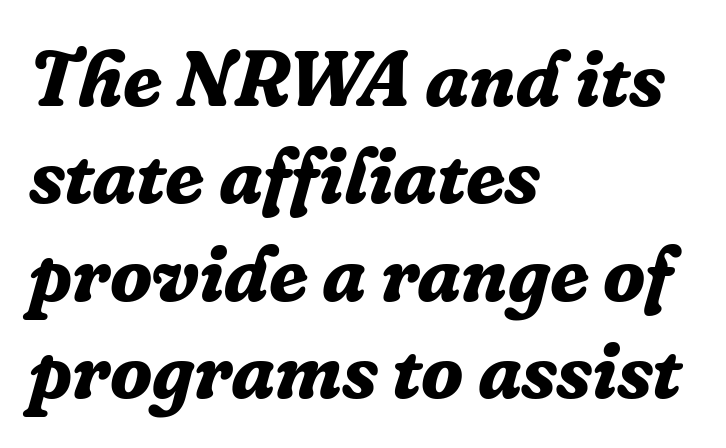
The image shows 78 px bold serif type, italic (leaning right); set left-aligned, normal line spacing (1.25x), normal letter spacing, not underlined; low stroke contrast and a medium x-height.
